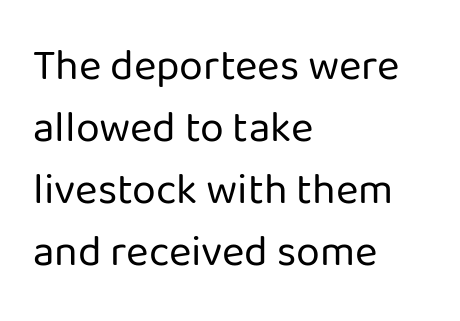
{"serif": "no", "italic": "no", "bold": "no", "weight": "regular", "width": "normal", "stroke_contrast": "low", "x_height": "medium", "monospaced": "no", "underline": "no", "align": "left", "line_spacing": "normal", "line_spacing_ratio": 1.44, "letter_spacing": "normal", "letter_spacing_em": 0.0, "glyph_px": 43}
